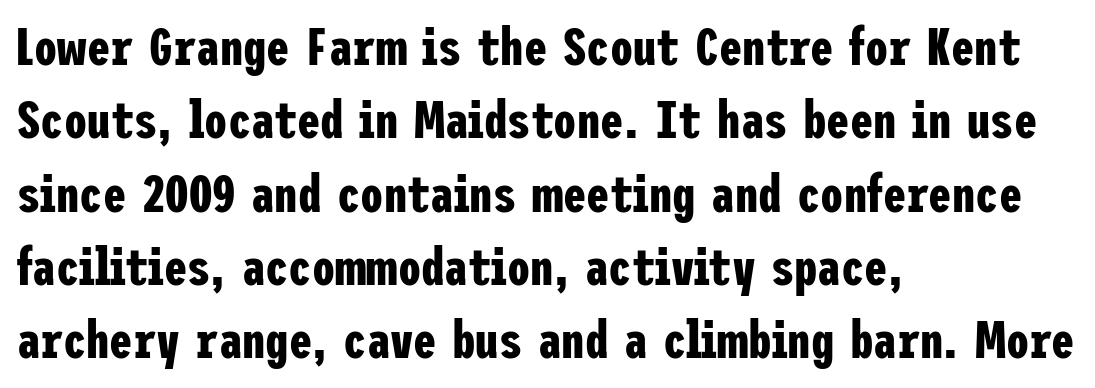
{"serif": "no", "italic": "no", "bold": "yes", "weight": "bold", "width": "condensed", "stroke_contrast": "low", "x_height": "medium", "underline": "no", "align": "left", "line_spacing": "normal", "line_spacing_ratio": 1.41, "letter_spacing": "normal", "letter_spacing_em": 0.0, "glyph_px": 52}
